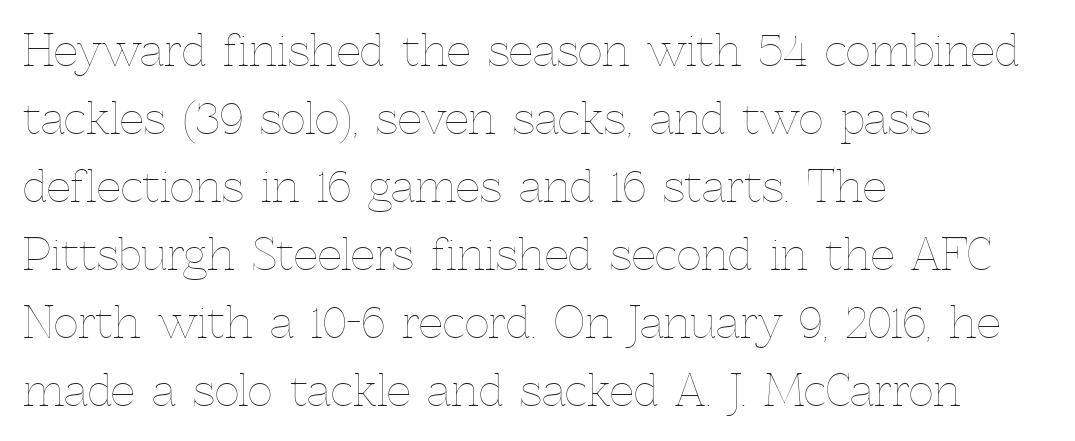
Normally led — the rows are evenly, conventionally spaced. Posture: vertical. Anything drawn beneath the words? Only blank space. Left-aligned paragraph, ragged on the right. Proportional: the letters do not fall into vertical columns. Honestly, the letter spacing is just normal — you wouldn't notice it.
